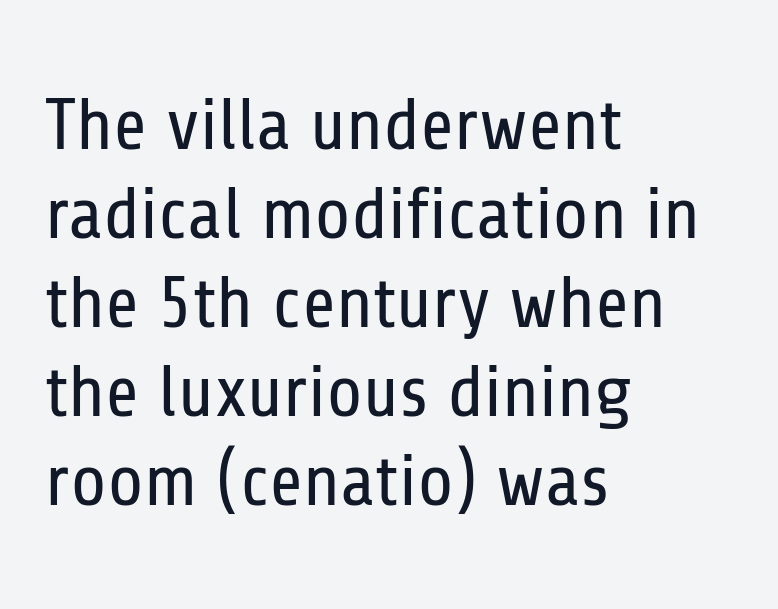
{"serif": "no", "italic": "no", "bold": "no", "weight": "regular", "width": "condensed", "stroke_contrast": "low", "x_height": "medium", "monospaced": "no", "underline": "no", "align": "left", "line_spacing_ratio": 1.22, "letter_spacing": "normal", "letter_spacing_em": 0.0, "glyph_px": 73}
